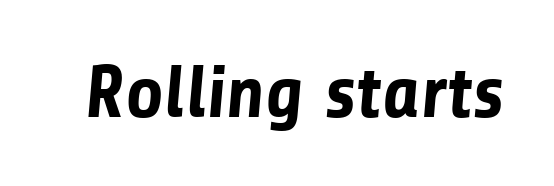
Q: Is the text bold? A: Yes.
Q: Is the typeface a serif or a sans-serif typeface? A: Sans-serif.
Q: Is the text underlined? A: No.
Q: Is the spacing between letters normal or unusually wide? A: Normal.
Q: Width (condensed, normal, or wide)? A: Normal.
Q: Stroke contrast? A: Low.
Q: x-height? A: Medium.
Q: Monospaced? A: No.
